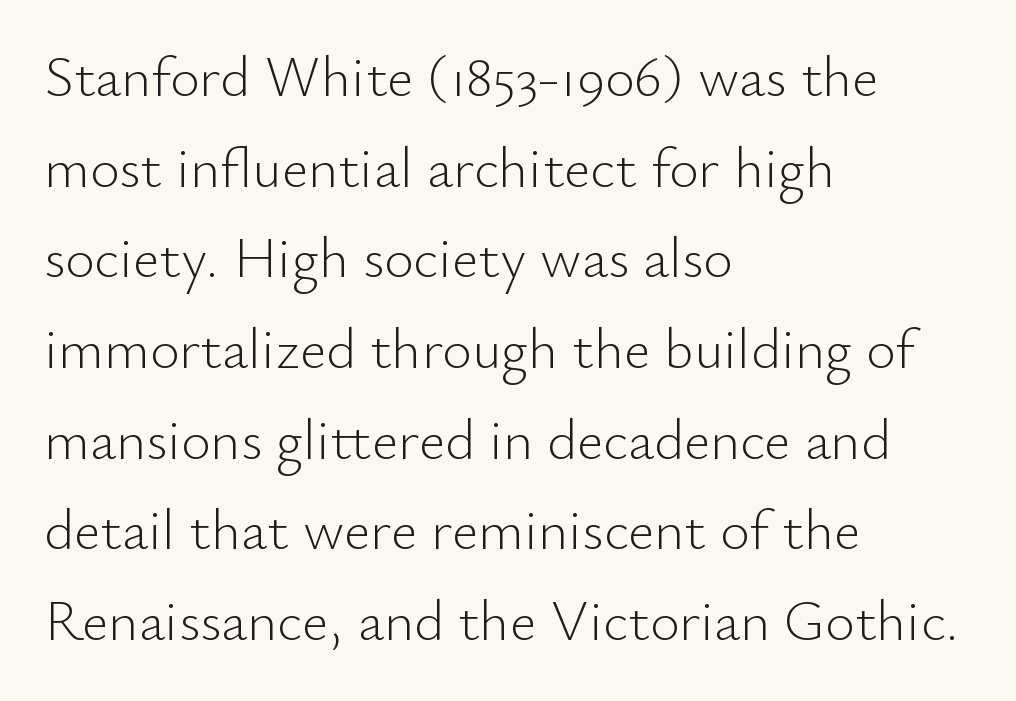
The image shows 57 px light sans-serif type, upright; set left-aligned, normal line spacing (1.59x), normal letter spacing, not underlined; low stroke contrast and a small x-height.
